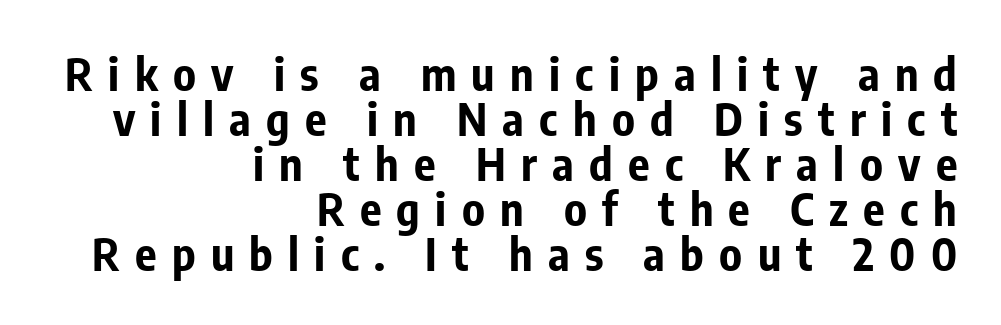
{"serif": "no", "italic": "no", "bold": "yes", "weight": "bold", "width": "condensed", "stroke_contrast": "low", "x_height": "medium", "monospaced": "no", "underline": "no", "align": "right", "line_spacing": "tight", "line_spacing_ratio": 1.0, "letter_spacing": "wide", "letter_spacing_em": 0.34, "glyph_px": 45}
